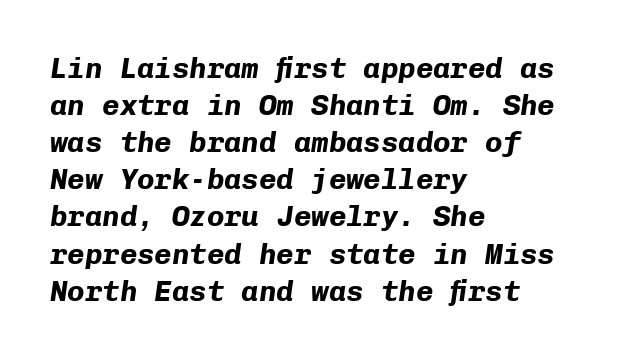
The image shows 29 px bold type, italic (leaning right), monospaced; set left-aligned, normal line spacing (1.28x), normal letter spacing, not underlined; low stroke contrast and a medium x-height.
